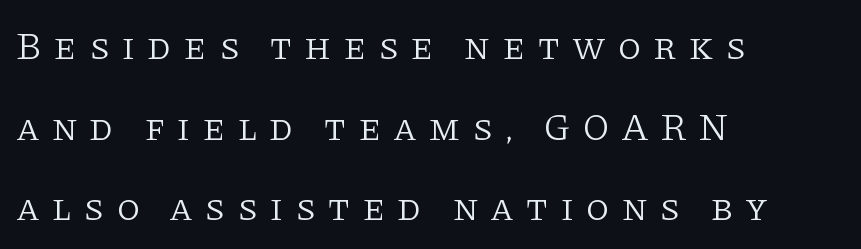
The tracking jumps out immediately: characters are airy and widely separated. A roman cut, with each character standing at attention. Serifs: yes, visible at the terminals of the letterforms. Just letters on the line, the space beneath them empty. No letter is thick-stroked: the sample isn't bold. Leading: increased.
